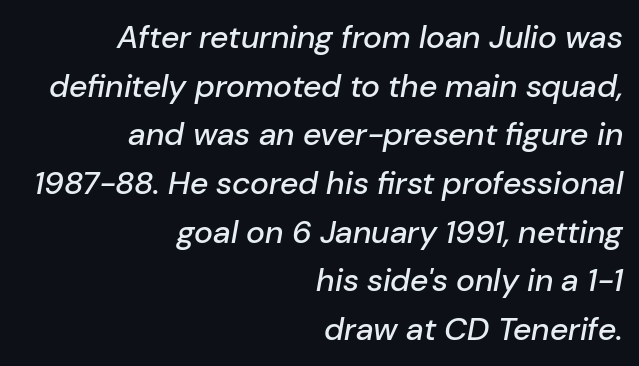
Horizontal bands of white between lines are of average thickness. The rag falls on the left side of this text block. A clean baseline with only descenders dipping below it. No extra tracking has been applied to these lines. An italicized treatment has been applied to the whole sample. Is this a fixed-width face? No — the glyphs have proportional, varying widths.
